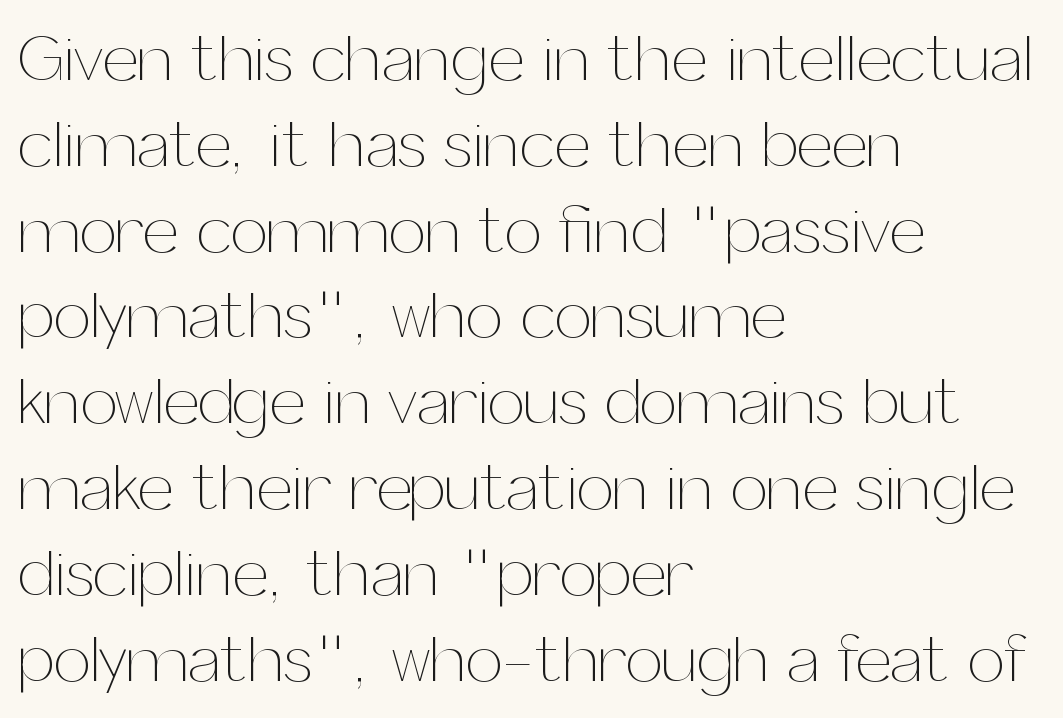
Q: Is the text bold? A: No.
Q: Is the text italic (slanted)? A: No, it is upright.
Q: Is the text underlined? A: No.
Q: How is the paragraph aligned? A: Left-aligned.
Q: Is the spacing between letters normal or unusually wide? A: Normal.
Q: Is the spacing between lines tight, normal or loose? A: Normal.
Q: Width (condensed, normal, or wide)? A: Normal.
Q: Stroke contrast? A: Medium.
Q: x-height? A: Medium.
Q: Monospaced? A: No.
